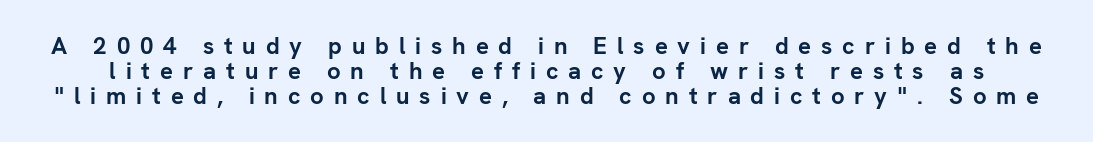
Q: Is the text bold? A: Yes.
Q: Is the text italic (slanted)? A: No, it is upright.
Q: Is the text underlined? A: No.
Q: Is the spacing between letters normal or unusually wide? A: Unusually wide.
Q: Is the spacing between lines tight, normal or loose? A: Tight.
